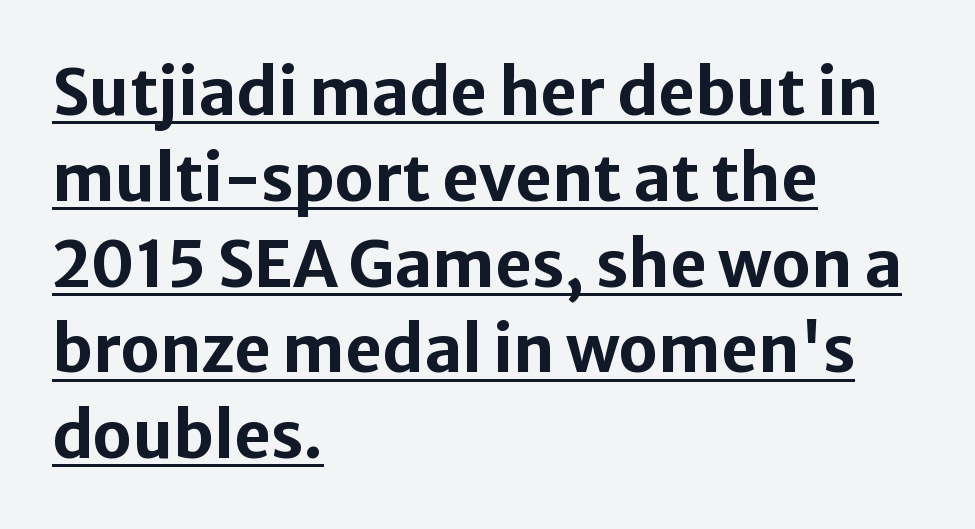
Q: Is the text bold? A: Yes.
Q: Is the text italic (slanted)? A: No, it is upright.
Q: Is the typeface a serif or a sans-serif typeface? A: Sans-serif.
Q: Is the text underlined? A: Yes.
Q: How is the paragraph aligned? A: Left-aligned.
Q: Is the spacing between letters normal or unusually wide? A: Normal.
Q: Is the spacing between lines tight, normal or loose? A: Normal.
Q: Width (condensed, normal, or wide)? A: Normal.
Q: Stroke contrast? A: Low.
Q: x-height? A: Medium.
Q: Monospaced? A: No.
